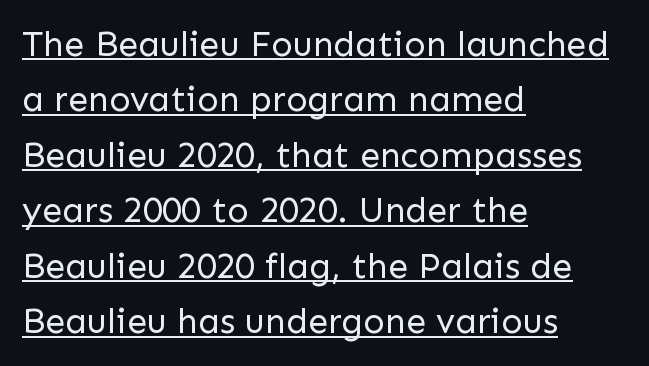
This sample uses an upright cut, with every glyph sitting square on the baseline. These lines stack with their left ends in a neat column. A normal amount of white space separates one row of letters from the next. The string is rendered with underlining switched on. Is this a fixed-width face? No — the glyphs have proportional, varying widths.
